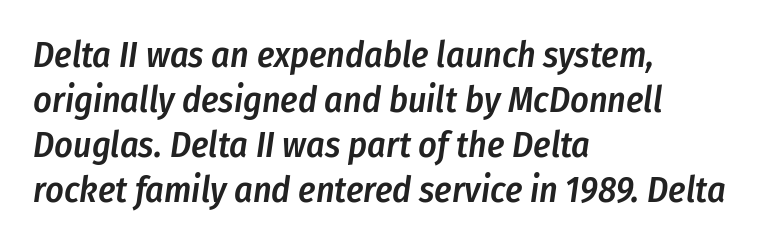
The image shows 36 px semibold, condensed type, italic (leaning right); set left-aligned, normal line spacing (1.25x), normal letter spacing, not underlined; low stroke contrast and a medium x-height.
